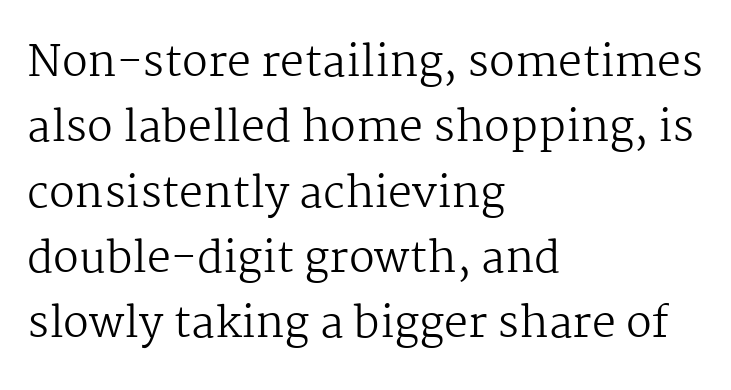
Q: Is the text bold? A: No.
Q: Is the text italic (slanted)? A: No, it is upright.
Q: Is the typeface a serif or a sans-serif typeface? A: Serif.
Q: Is the text underlined? A: No.
Q: How is the paragraph aligned? A: Left-aligned.
Q: Is the spacing between letters normal or unusually wide? A: Normal.
Q: Is the spacing between lines tight, normal or loose? A: Normal.
Q: Width (condensed, normal, or wide)? A: Normal.
Q: Stroke contrast? A: Medium.
Q: x-height? A: Medium.
Q: Monospaced? A: No.
